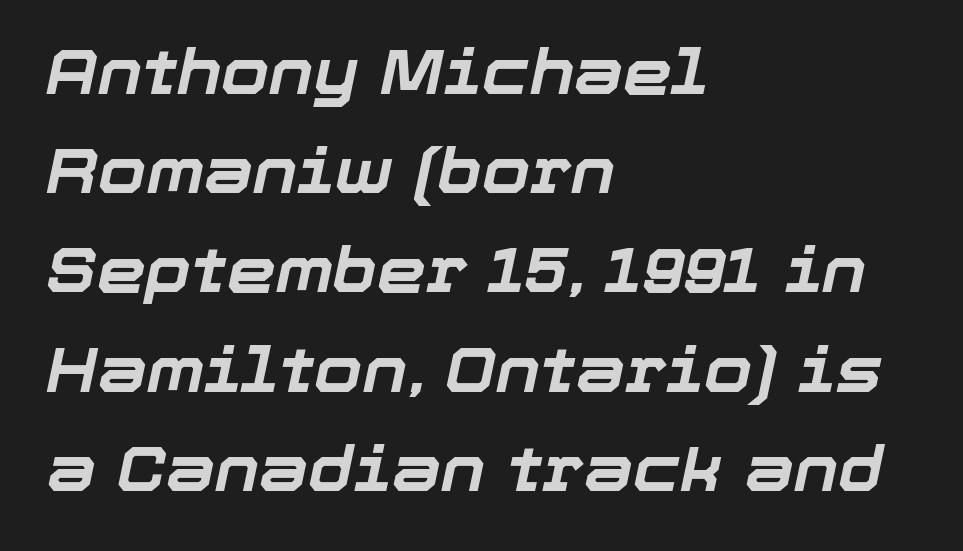
Any mark beneath the type? The region is blank. The typography opts for an oblique posture over an upright one. Each new line begins a customary step beneath the previous one. Chunky letters — that's bold for sure. This sample has the flowing, uneven cadence of proportional lettering.
